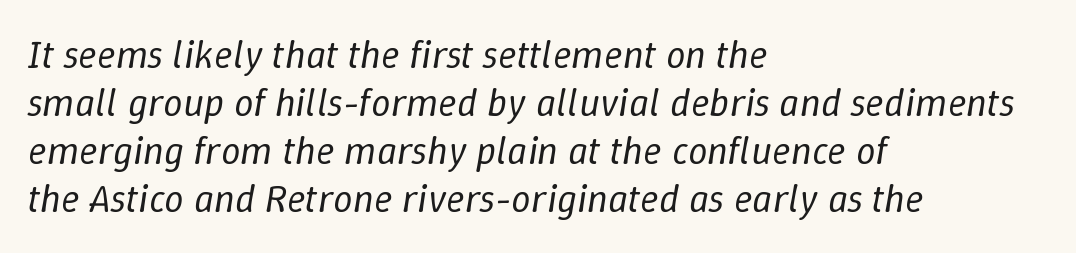
The image shows 39 px regular-weight type, italic (leaning right); set left-aligned, line spacing 1.23x, normal letter spacing, not underlined; low stroke contrast and a medium x-height.
